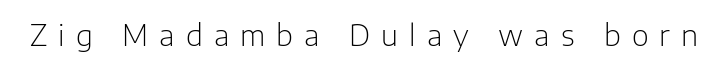
{"serif": "no", "italic": "no", "bold": "no", "weight": "light", "width": "normal", "stroke_contrast": "low", "x_height": "medium", "monospaced": "no", "underline": "no", "letter_spacing": "wide", "letter_spacing_em": 0.38, "glyph_px": 29}
